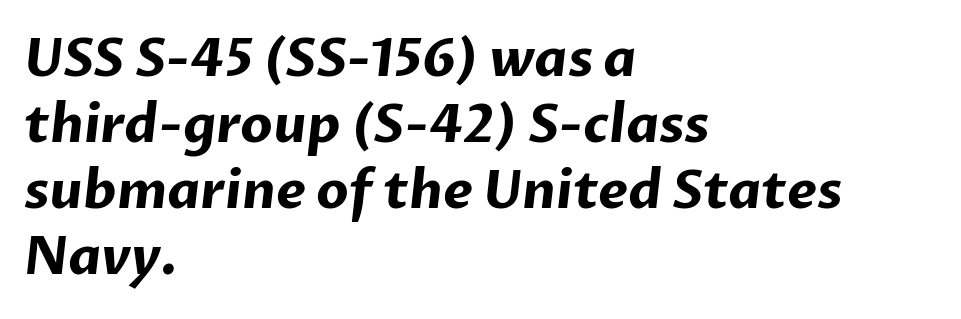
Q: Is the text bold? A: Yes.
Q: Is the typeface a serif or a sans-serif typeface? A: Sans-serif.
Q: Is the text underlined? A: No.
Q: How is the paragraph aligned? A: Left-aligned.
Q: Is the spacing between letters normal or unusually wide? A: Normal.
Q: Is the spacing between lines tight, normal or loose? A: Normal.
Q: Width (condensed, normal, or wide)? A: Normal.
Q: Stroke contrast? A: Low.
Q: x-height? A: Medium.
Q: Monospaced? A: No.
